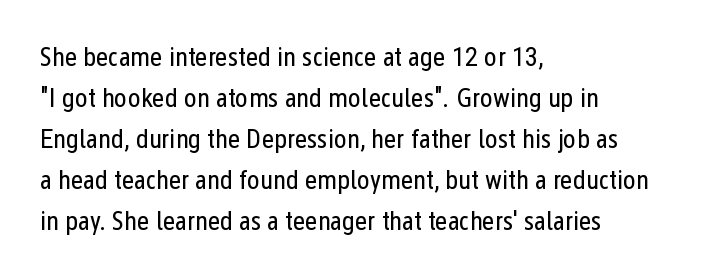
{"italic": "no", "bold": "no", "underline": "no", "align": "left", "line_spacing": "normal", "line_spacing_ratio": 1.52, "letter_spacing": "normal", "letter_spacing_em": 0.0, "glyph_px": 27}
